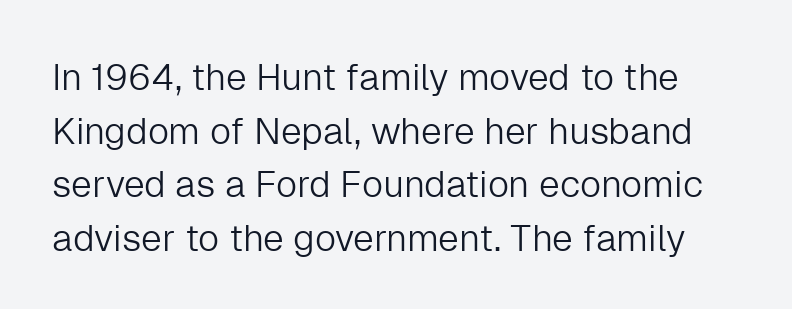
Q: Is the text bold? A: No.
Q: Is the text italic (slanted)? A: No, it is upright.
Q: Is the typeface a serif or a sans-serif typeface? A: Sans-serif.
Q: Is the text underlined? A: No.
Q: Is the spacing between letters normal or unusually wide? A: Normal.
Q: Is the spacing between lines tight, normal or loose? A: Normal.
Q: Width (condensed, normal, or wide)? A: Normal.
Q: Stroke contrast? A: Low.
Q: x-height? A: Medium.
Q: Monospaced? A: No.
